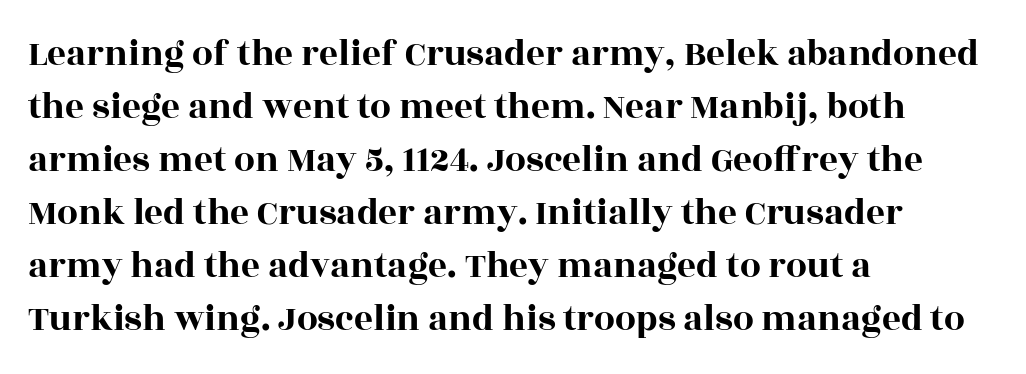
Looks like regular typesetting: each glyph gets only the width it needs. Default kerning and tracking; the words read as compact shapes. The area under the type is left untouched. Casual observation: everything's shoved over to the left. In terms of posture, this sample is upright. Each letter's strokes conclude with small projecting serifs.
